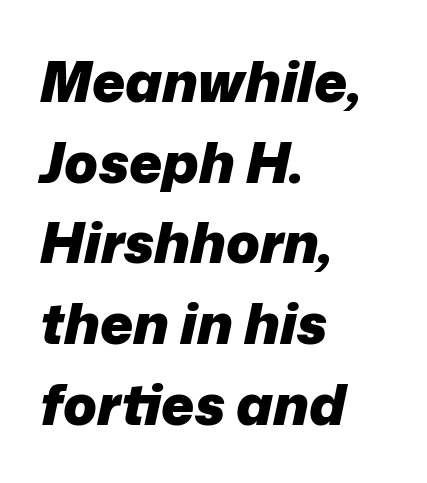
Descenders are the only things crossing below the line. The font is running at its bold setting. In terms of posture, this sample is oblique. The face used here is proportionally spaced, like ordinary book or web type. Inter-character spacing is left at the font's built-in metrics. The rendering anchors every line to the left-hand side.
